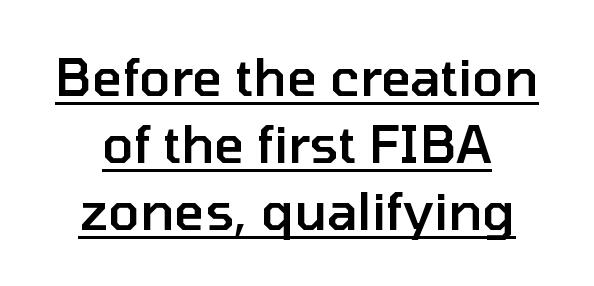
The image shows 52 px semibold sans-serif type, upright; set normal line spacing (1.29x), normal letter spacing, underlined; low stroke contrast and a medium x-height.
